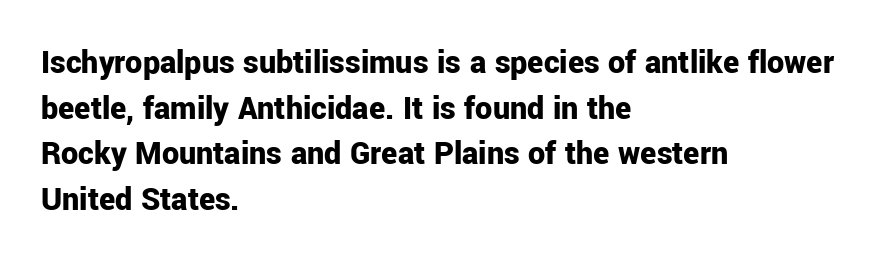
Every character sits straight up, as roman type does. The rendering uses natural spacing where letterforms have individual widths. What kind of face is this? One without serifs — a sans. How are the letters spaced? Ordinarily, with no added tracking. Whoever set this chose a conventional vertical rhythm.
